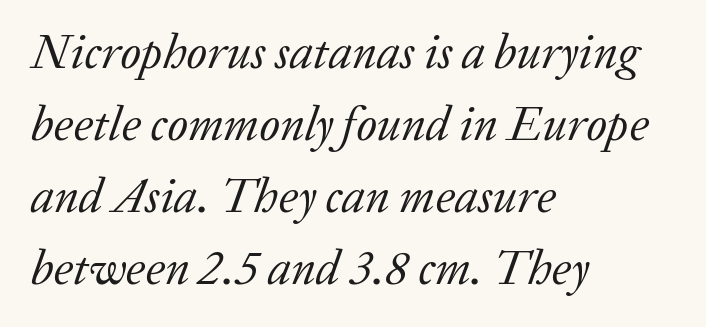
The image shows 48 px regular-weight serif type, italic (leaning right); set left-aligned, normal line spacing (1.5x), normal letter spacing, not underlined; low stroke contrast and a medium x-height.
